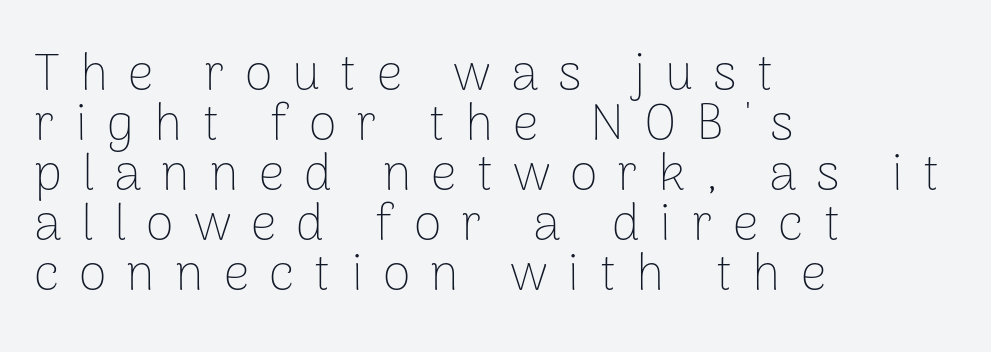
The strokes are not fattened; the text isn't bold. Does the lettering tilt? It doesn't — this is upright. Spacing verdict: proportional, widths tailored to each character. Note: no serifs on the glyphs. The words here are not underlined. Is there much room between lines? No — they nearly touch.
